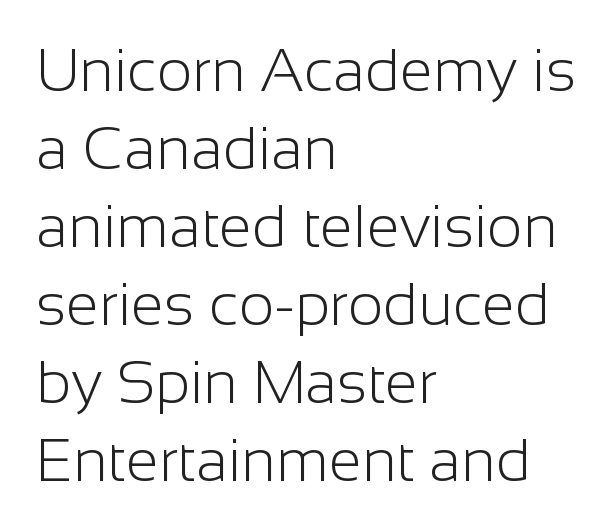
Words appear dense and cohesive because spacing is normal. Weight class: somewhere from thin through regular. Note the varied advance widths — an 'i' is clearly narrower than an 'm'. This is sans-serif lettering, the kind often seen on screens and signage. Leading matches the norm, producing a regular column.
